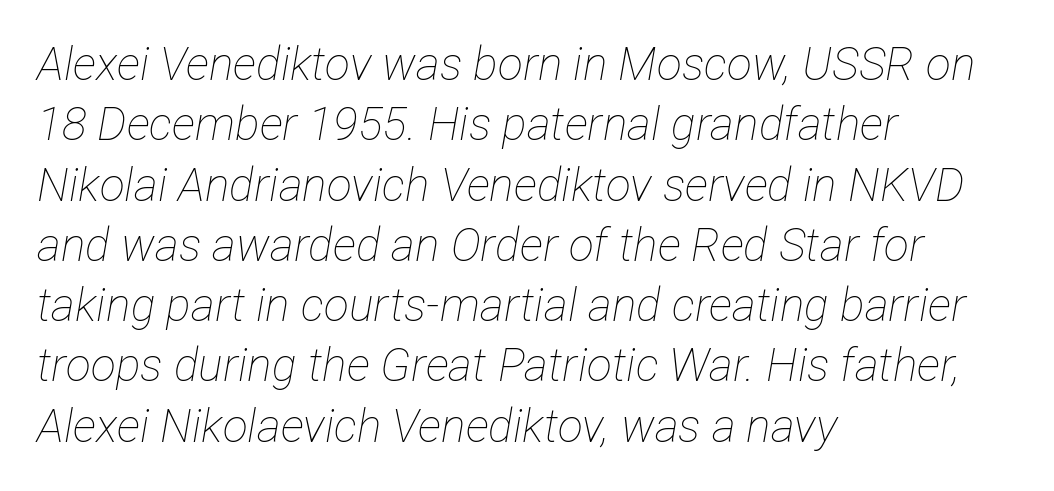
The weight tops out at a normal text grade. The setting favours the left margin, as ordinary paragraphs usually do. Spacing verdict: proportional, widths tailored to each character. The leading is moderate, giving the passage an even texture.
